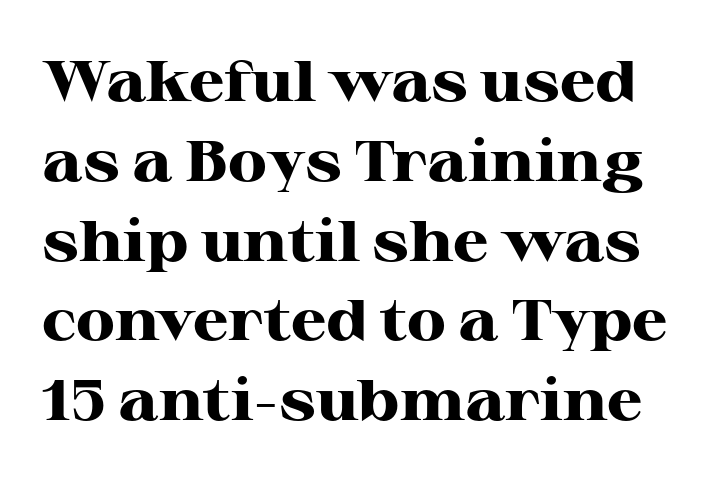
The image shows 57 px heavy, wide serif type, upright; set normal line spacing (1.4x), normal letter spacing, not underlined; high stroke contrast and a medium x-height.
